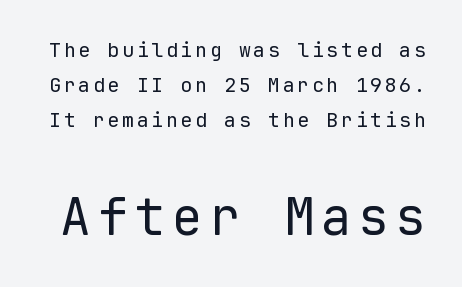
The image shows 51 px regular-weight sans-serif type, upright, monospaced; set line spacing 1.75x, not underlined; the second (bottom) block is 2.55x larger; low stroke contrast and a medium x-height.
